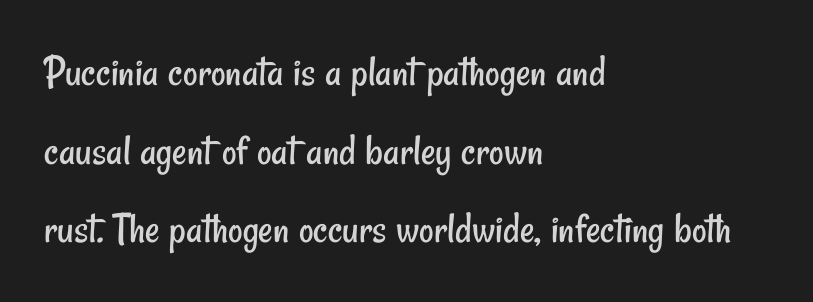
No chunkiness to these letters — they're not bold. Here the designer chose a conventional face with non-uniform glyph widths. Does extra space separate the letters? No, they use regular spacing. The designer went with a sans here, leaving each stem footless. These lines stack with their left ends in a neat column. Unmarked baselines from the first word to the last.
